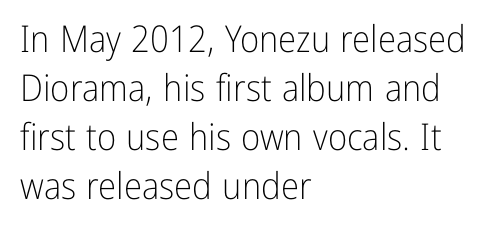
Only glyphs here, with clear space below each row. Compared with typical body copy, the letter spacing here is the same. Heaviness? Minimal to ordinary, like unemphasized prose. Ordinary non-slanted type is in use. No feet cap the strokes, marking this as sans-serif type. The line-height multiplier appears to be the usual default.
